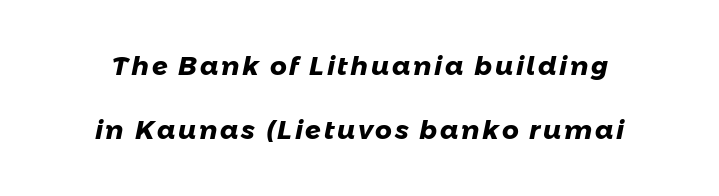
Q: Is the text bold? A: Yes.
Q: Is the text underlined? A: No.
Q: Is the spacing between lines tight, normal or loose? A: Loose.
